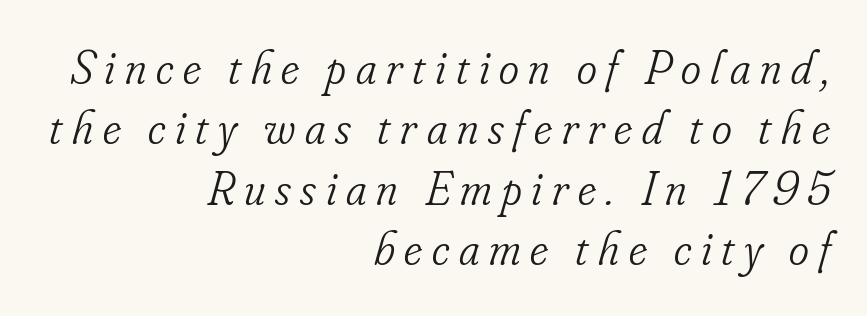
Notice how descenders clear the ascenders below comfortably — that's standard leading. Quick note: italic. Horizontally, the lines are justified to the trailing edge only. Think of a printed novel: that variable character pitch is what you see here.
